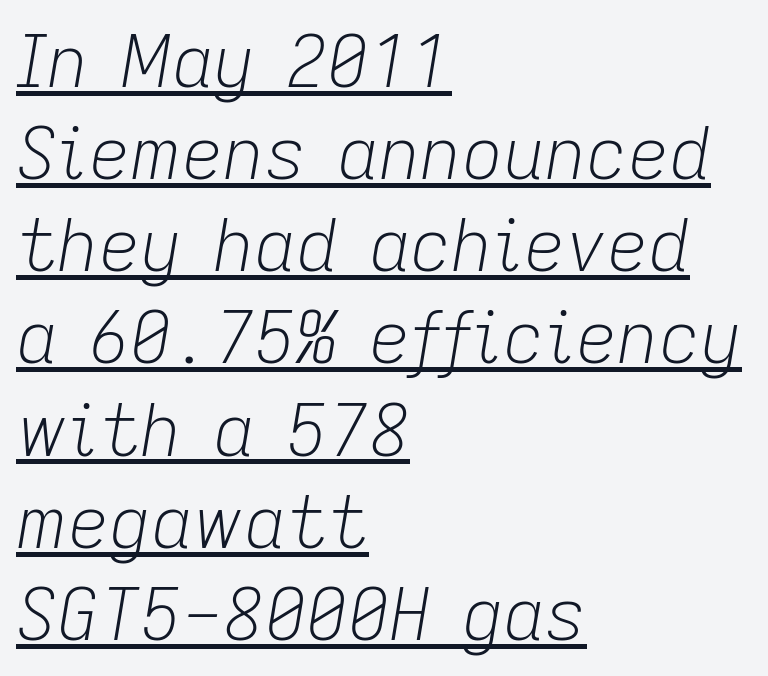
Underlined type. Characters are canted at an angle relative to the baseline's perpendicular. Bold? No — there's no thickening of the strokes. Reading down the block, your eye returns to a fixed left position each line. No extra tracking has been applied to these lines.
